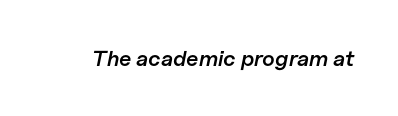
{"italic": "yes", "lean": "right", "slant_degrees": 11, "bold": "semi", "underline": "no", "letter_spacing": "normal", "letter_spacing_em": 0.0, "glyph_px": 22}
